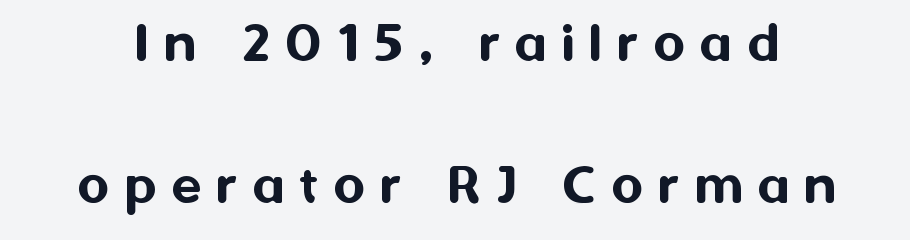
{"serif": "no", "italic": "no", "width": "normal", "stroke_contrast": "medium", "x_height": "medium", "monospaced": "no", "underline": "no", "line_spacing": "loose", "line_spacing_ratio": 2.32, "letter_spacing": "wide", "letter_spacing_em": 0.25, "glyph_px": 61}
